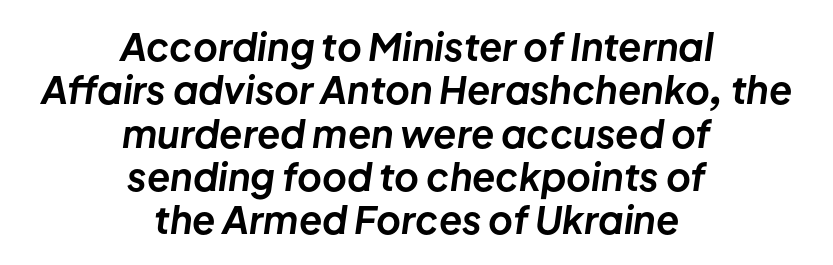
{"italic": "yes", "lean": "right", "slant_degrees": 8, "bold": "yes", "weight": "bold", "width": "normal", "stroke_contrast": "low", "x_height": "medium", "monospaced": "no", "underline": "no", "align": "center", "line_spacing": "tight", "line_spacing_ratio": 1.14, "letter_spacing": "normal", "letter_spacing_em": 0.0, "glyph_px": 38}
